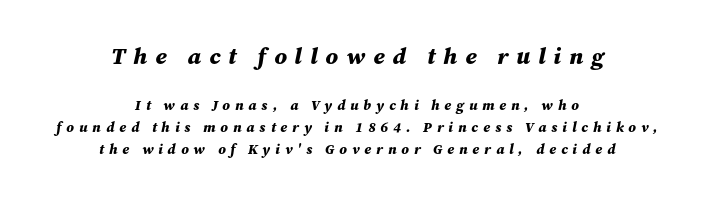
{"italic": "yes", "lean": "right", "slant_degrees": 12, "bold": "yes", "underline": "no", "align": "center", "line_spacing": "normal", "line_spacing_ratio": 1.59, "letter_spacing": "wide", "letter_spacing_em": 0.35, "larger_block": "first", "size_ratio": 1.64, "glyph_px": 23}
